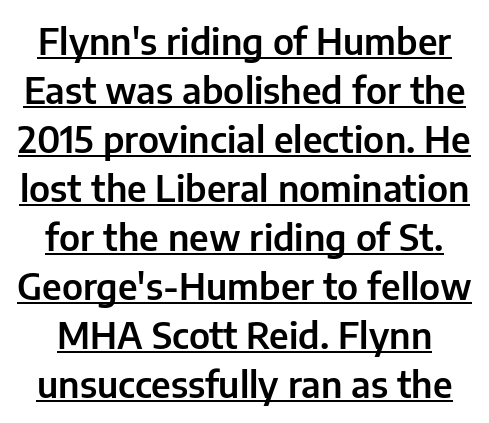
Does the leading feel generous? No, just average. Is there an underline? Yes — a line sits under the letters. You can tell it's not italic because the verticals are truly vertical. The font family rendered here belongs to the sans-serif group. Proportional: the letters do not fall into vertical columns.
